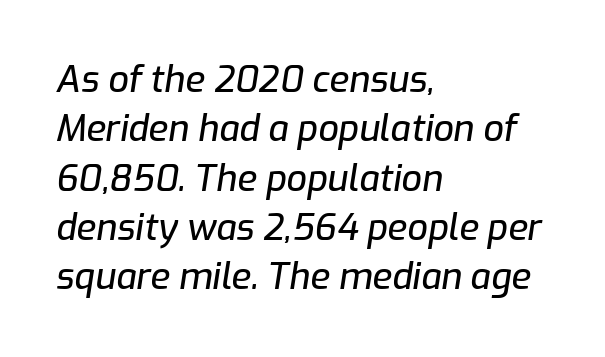
{"italic": "yes", "lean": "right", "slant_degrees": 9, "width": "normal", "stroke_contrast": "low", "x_height": "medium", "monospaced": "no", "underline": "no", "align": "left", "line_spacing": "normal", "line_spacing_ratio": 1.37, "letter_spacing": "normal", "letter_spacing_em": 0.0, "glyph_px": 36}
